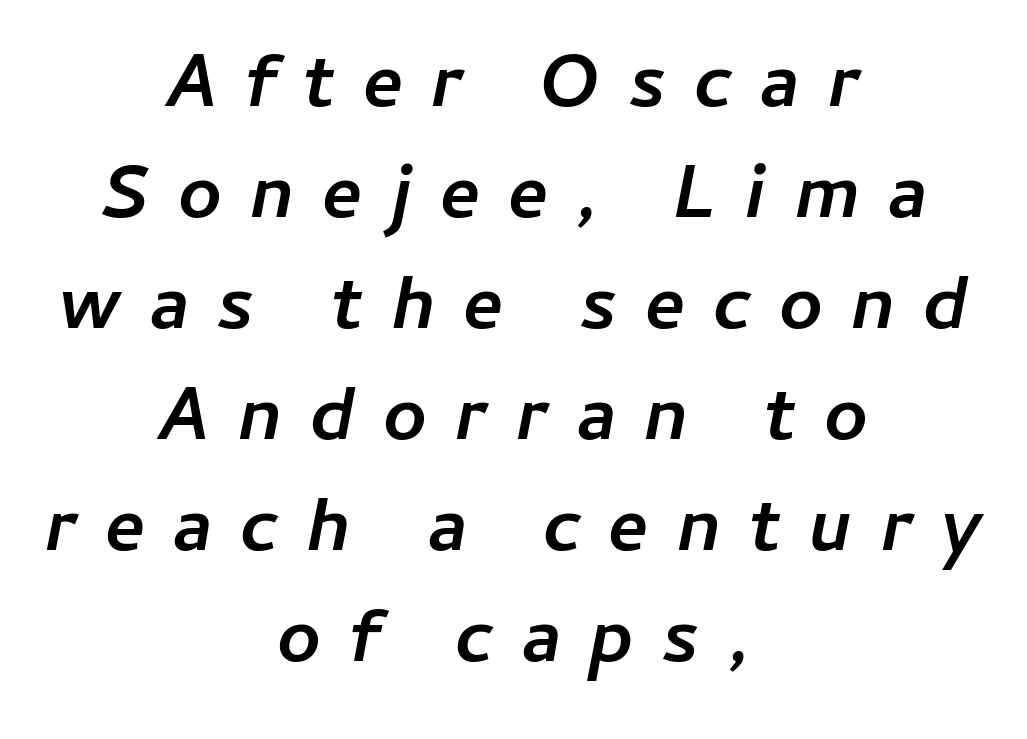
Q: Is the text bold? A: Yes.
Q: Is the text italic (slanted)? A: Yes, it leans right by about 11 degrees.
Q: Is the text underlined? A: No.
Q: How is the paragraph aligned? A: Centered.
Q: Is the spacing between letters normal or unusually wide? A: Unusually wide.
Q: Is the spacing between lines tight, normal or loose? A: Normal.
Q: Width (condensed, normal, or wide)? A: Normal.
Q: Stroke contrast? A: Low.
Q: x-height? A: Medium.
Q: Monospaced? A: No.
